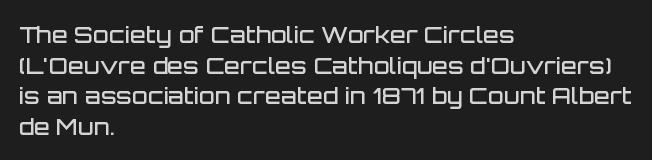
Q: Is the text bold? A: Semi-bold.
Q: Is the text italic (slanted)? A: No, it is upright.
Q: Is the text underlined? A: No.
Q: How is the paragraph aligned? A: Left-aligned.
Q: Is the spacing between letters normal or unusually wide? A: Normal.
Q: Is the spacing between lines tight, normal or loose? A: Normal.
